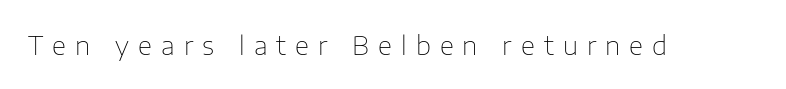
{"italic": "no", "bold": "no", "underline": "no", "letter_spacing": "wide", "letter_spacing_em": 0.35, "glyph_px": 26}
